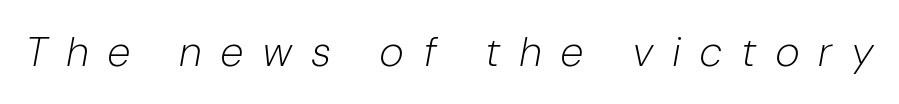
You could only call the tracking loose — the letters float apart. The cut favours lightness, reaching ordinary text weight at its darkest. Clear beneath every line of the passage. Character widths vary here, with narrow letters taking less room than wide ones. Quick note: italic.
